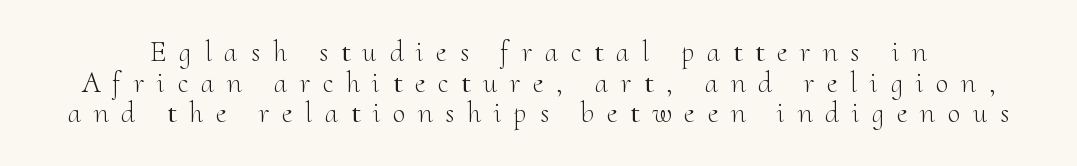
Q: Is the text bold? A: No.
Q: Is the text italic (slanted)? A: No, it is upright.
Q: Is the typeface a serif or a sans-serif typeface? A: Serif.
Q: Is the text underlined? A: No.
Q: Is the spacing between letters normal or unusually wide? A: Unusually wide.
Q: Is the spacing between lines tight, normal or loose? A: Tight.
Q: Width (condensed, normal, or wide)? A: Normal.
Q: Stroke contrast? A: Medium.
Q: x-height? A: Small.
Q: Monospaced? A: No.
